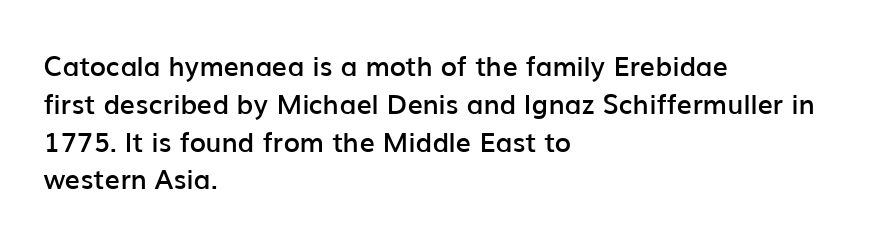
The image shows 27 px text type, upright; set left-aligned, normal line spacing (1.4x), normal letter spacing, not underlined.
